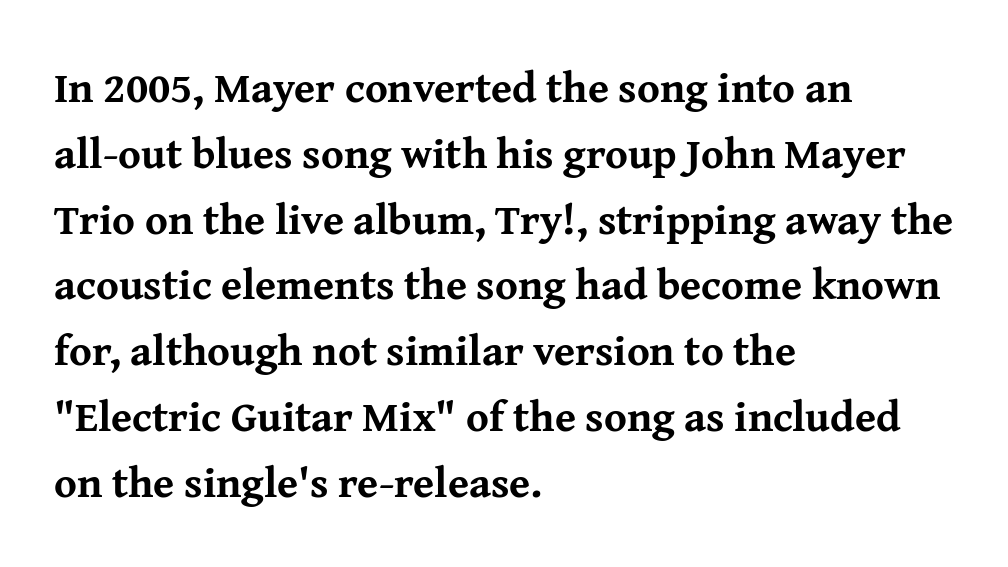
{"serif": "yes", "italic": "no", "bold": "yes", "weight": "bold", "width": "normal", "stroke_contrast": "medium", "x_height": "medium", "monospaced": "no", "underline": "no", "align": "left", "line_spacing": "normal", "line_spacing_ratio": 1.53, "letter_spacing": "normal", "letter_spacing_em": 0.0, "glyph_px": 43}
